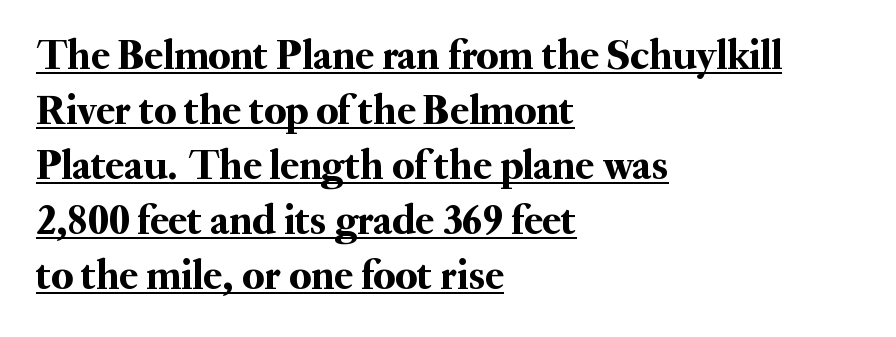
Q: Is the text italic (slanted)? A: No, it is upright.
Q: Is the typeface a serif or a sans-serif typeface? A: Serif.
Q: Is the text underlined? A: Yes.
Q: How is the paragraph aligned? A: Left-aligned.
Q: Is the spacing between letters normal or unusually wide? A: Normal.
Q: Is the spacing between lines tight, normal or loose? A: Normal.
Q: Width (condensed, normal, or wide)? A: Normal.
Q: Stroke contrast? A: Medium.
Q: x-height? A: Small.
Q: Monospaced? A: No.
